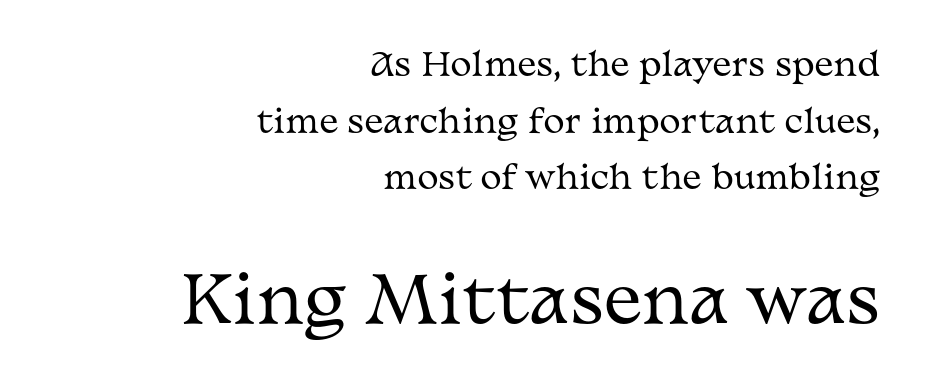
If you drew a ruler down the right edge, every line would touch it. Looks like regular typesetting: each glyph gets only the width it needs. The second block has been scaled up relative to the first. Letter spacing: default. Note: serifs present on the glyphs.
